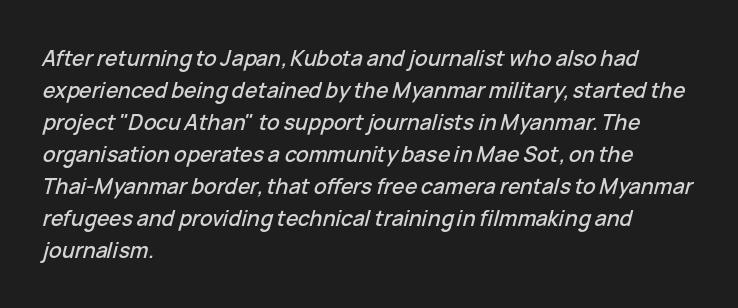
{"italic": "yes", "lean": "right", "slant_degrees": 15, "underline": "no", "align": "left", "line_spacing": "normal", "line_spacing_ratio": 1.52, "letter_spacing": "normal", "letter_spacing_em": 0.0, "glyph_px": 21}
